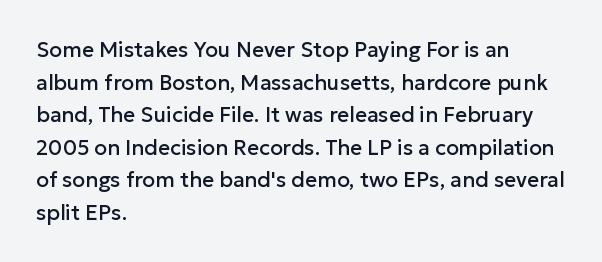
{"italic": "no", "underline": "no", "align": "left", "line_spacing": "normal", "line_spacing_ratio": 1.55, "letter_spacing": "normal", "letter_spacing_em": 0.0, "glyph_px": 21}
